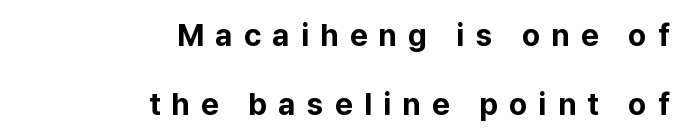
Q: Is the text bold? A: Yes.
Q: Is the text italic (slanted)? A: No, it is upright.
Q: Is the typeface a serif or a sans-serif typeface? A: Sans-serif.
Q: Is the text underlined? A: No.
Q: How is the paragraph aligned? A: Right-aligned.
Q: Is the spacing between letters normal or unusually wide? A: Unusually wide.
Q: Is the spacing between lines tight, normal or loose? A: Loose.
Q: Width (condensed, normal, or wide)? A: Normal.
Q: Stroke contrast? A: Low.
Q: x-height? A: Medium.
Q: Monospaced? A: No.
